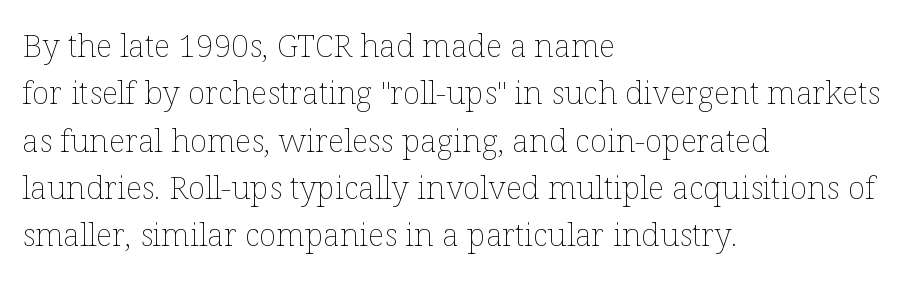
Q: Is the text bold? A: No.
Q: Is the text italic (slanted)? A: No, it is upright.
Q: Is the text underlined? A: No.
Q: How is the paragraph aligned? A: Left-aligned.
Q: Is the spacing between letters normal or unusually wide? A: Normal.
Q: Is the spacing between lines tight, normal or loose? A: Normal.
Q: Width (condensed, normal, or wide)? A: Normal.
Q: Stroke contrast? A: Low.
Q: x-height? A: Medium.
Q: Monospaced? A: No.
